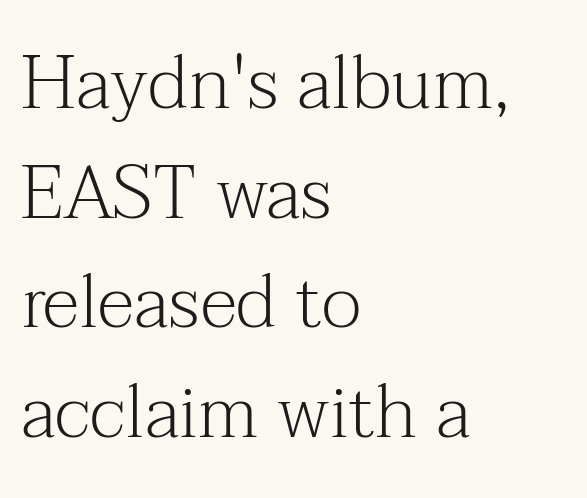
{"serif": "yes", "italic": "no", "bold": "no", "weight": "light", "width": "normal", "stroke_contrast": "medium", "x_height": "medium", "monospaced": "no", "underline": "no", "align": "left", "line_spacing": "normal", "line_spacing_ratio": 1.48, "letter_spacing": "normal", "letter_spacing_em": 0.0, "glyph_px": 74}
